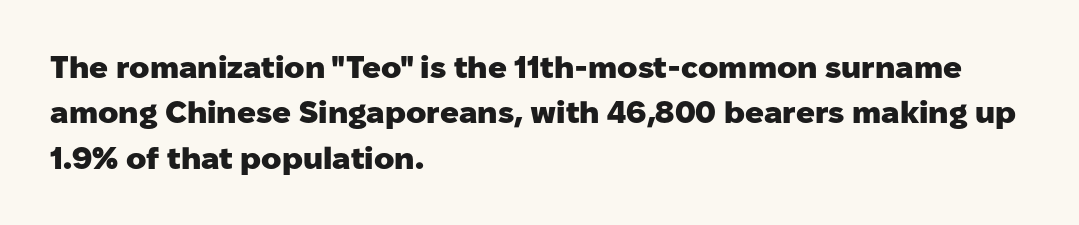
{"serif": "no", "italic": "no", "bold": "yes", "weight": "heavy", "width": "normal", "stroke_contrast": "low", "x_height": "medium", "monospaced": "no", "underline": "no", "align": "left", "line_spacing": "normal", "line_spacing_ratio": 1.46, "letter_spacing": "normal", "letter_spacing_em": 0.0, "glyph_px": 31}
